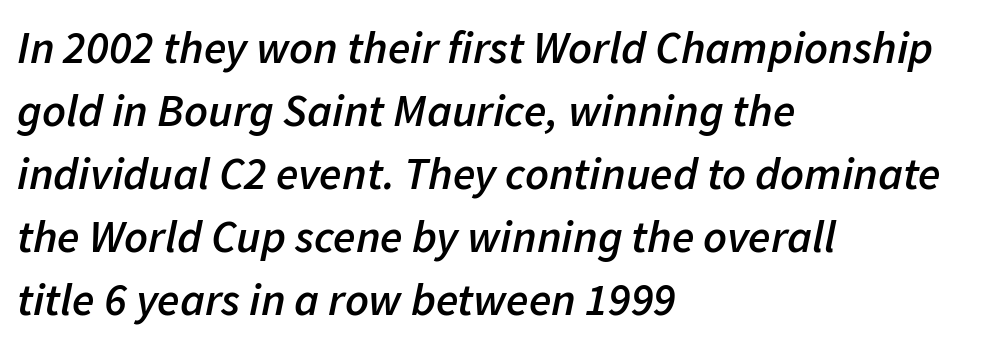
{"italic": "yes", "lean": "right", "slant_degrees": 11, "bold": "semi", "weight": "semibold", "width": "normal", "stroke_contrast": "low", "x_height": "medium", "monospaced": "no", "underline": "no", "align": "left", "line_spacing": "normal", "line_spacing_ratio": 1.37, "letter_spacing": "normal", "letter_spacing_em": 0.0, "glyph_px": 46}
